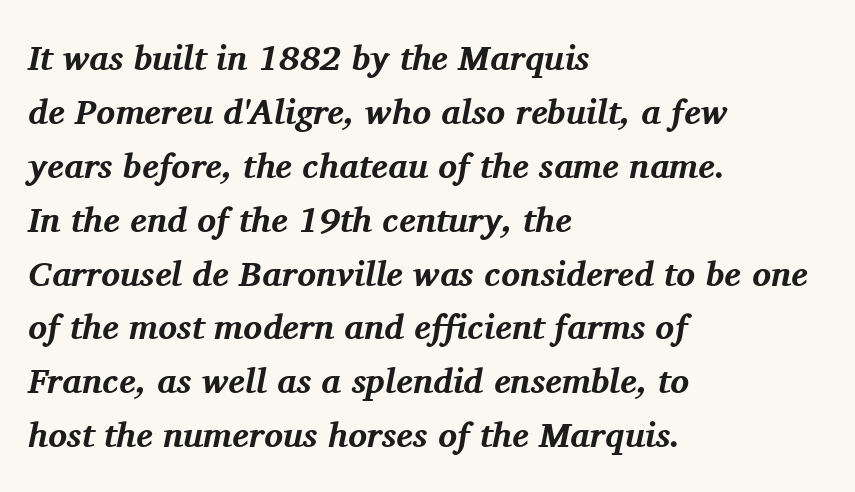
The image shows 35 px bold serif type, italic (leaning right); set left-aligned, normal line spacing (1.54x), normal letter spacing, not underlined; medium stroke contrast and a medium x-height.
